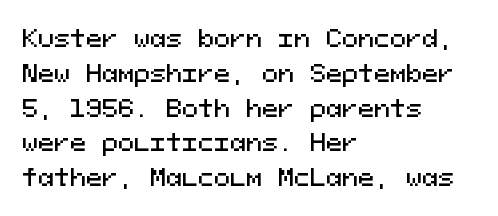
{"italic": "no", "underline": "no", "align": "left", "line_spacing": "normal", "line_spacing_ratio": 1.45, "letter_spacing": "normal", "letter_spacing_em": 0.0, "glyph_px": 24}
